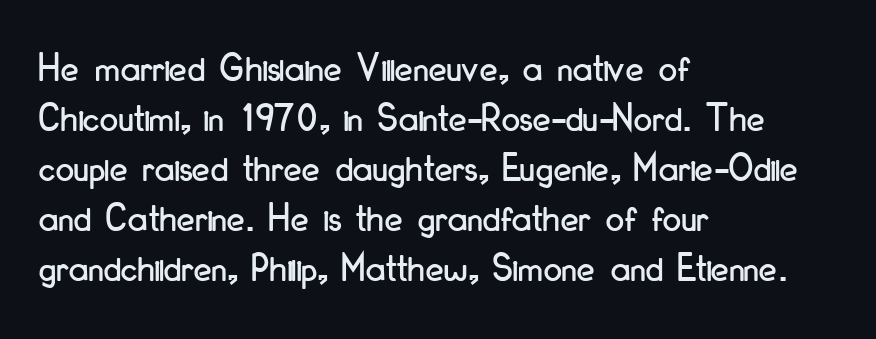
The image shows 41 px condensed sans-serif type, upright; set left-aligned, line spacing 1.22x, normal letter spacing, not underlined; low stroke contrast and a small x-height.
